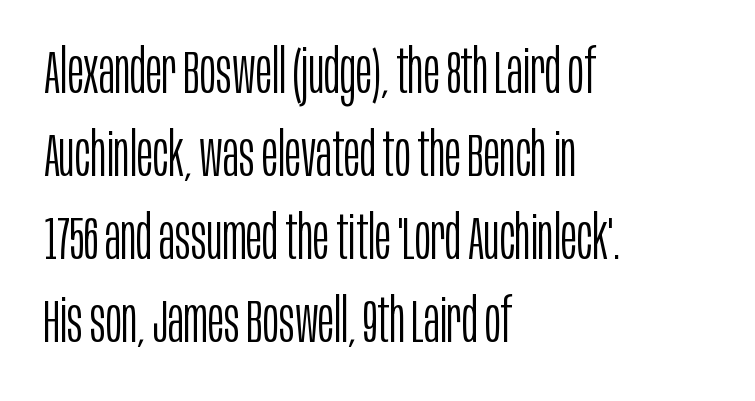
The image shows 61 px light, condensed sans-serif type, upright; set left-aligned, normal line spacing (1.36x), normal letter spacing, not underlined; low stroke contrast and a large x-height.
